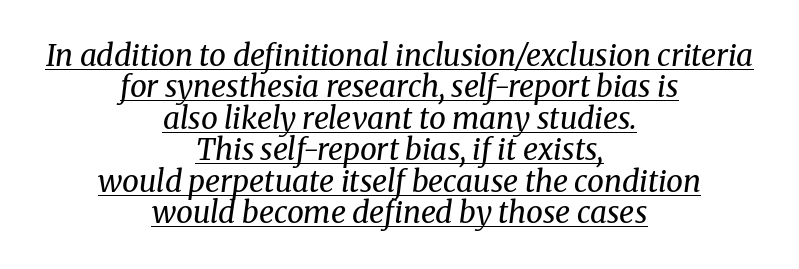
{"serif": "yes", "italic": "yes", "lean": "right", "slant_degrees": 8, "bold": "no", "weight": "regular", "width": "normal", "stroke_contrast": "medium", "x_height": "medium", "monospaced": "no", "underline": "yes", "align": "center", "line_spacing": "tight", "line_spacing_ratio": 1.05, "letter_spacing": "normal", "letter_spacing_em": 0.0, "glyph_px": 30}
